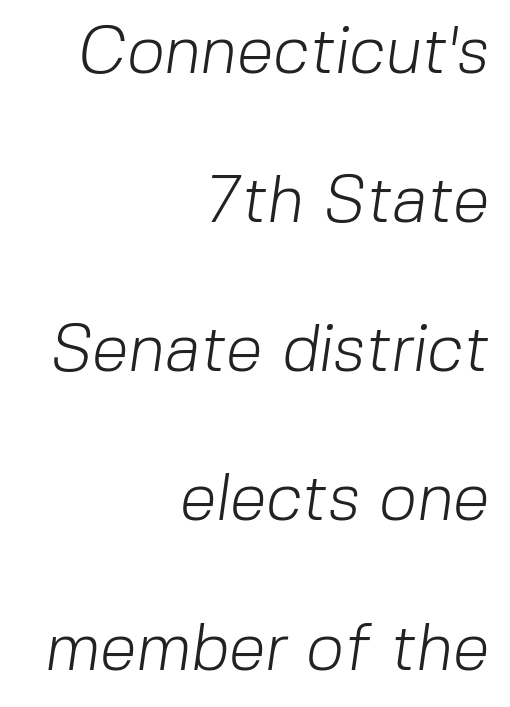
{"serif": "no", "bold": "no", "weight": "light", "width": "normal", "stroke_contrast": "low", "x_height": "medium", "monospaced": "no", "underline": "no", "align": "right", "line_spacing": "loose", "line_spacing_ratio": 2.26, "letter_spacing": "normal", "letter_spacing_em": 0.0, "glyph_px": 66}
